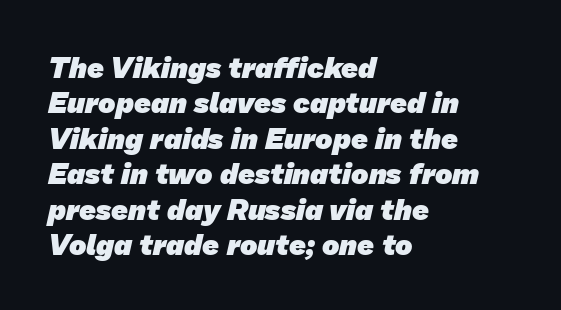
{"serif": "no", "bold": "yes", "weight": "heavy", "width": "normal", "stroke_contrast": "low", "x_height": "medium", "monospaced": "no", "underline": "no", "align": "left", "line_spacing_ratio": 1.22, "letter_spacing": "normal", "letter_spacing_em": 0.0, "glyph_px": 29}
